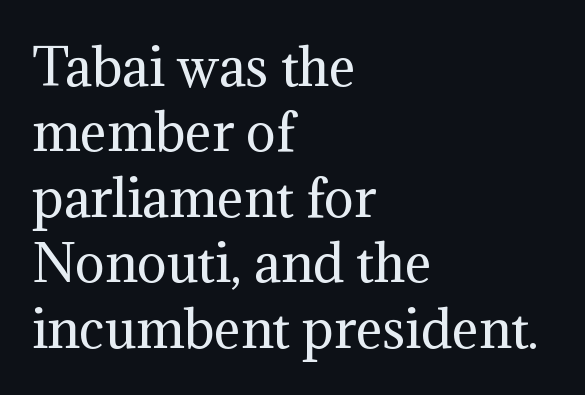
The ragged edge is on the right, which tells us the setting is flush left. Nope, not italic — everything's standing straight. Font category for this specimen: serif. The rendering uses natural spacing where letterforms have individual widths. Nobody touched the tracking dial on this one.
